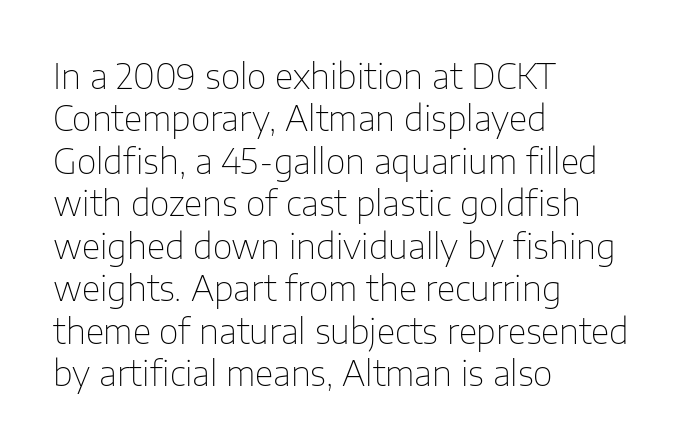
You can tell from the bare stems that sans-serif type was used. The type is set solid horizontally, with unmodified tracking. On a weight scale, this lands at 450 or below. Italic? Not at all — the glyphs are vertical.
